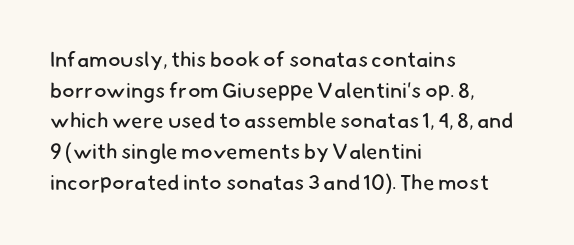
{"bold": "no", "underline": "no", "align": "left", "line_spacing": "normal", "line_spacing_ratio": 1.46, "letter_spacing": "normal", "letter_spacing_em": 0.0, "glyph_px": 21}
